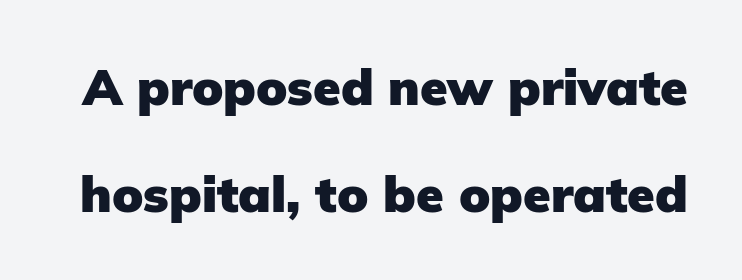
The image shows 50 px heavy sans-serif type, upright; set loose line spacing (2.15x), normal letter spacing, not underlined; low stroke contrast and a medium x-height.
